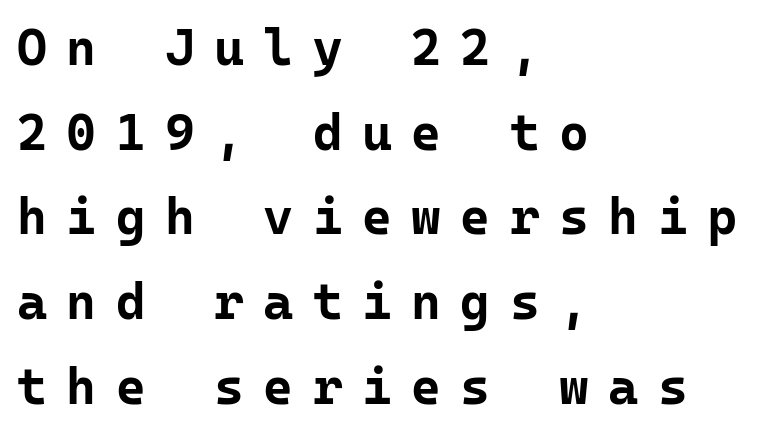
{"serif": "no", "italic": "no", "bold": "yes", "weight": "bold", "width": "normal", "stroke_contrast": "low", "x_height": "medium", "monospaced": "yes", "underline": "no", "align": "left", "line_spacing": "normal", "line_spacing_ratio": 1.66, "letter_spacing": "wide", "letter_spacing_em": 0.38, "glyph_px": 51}
